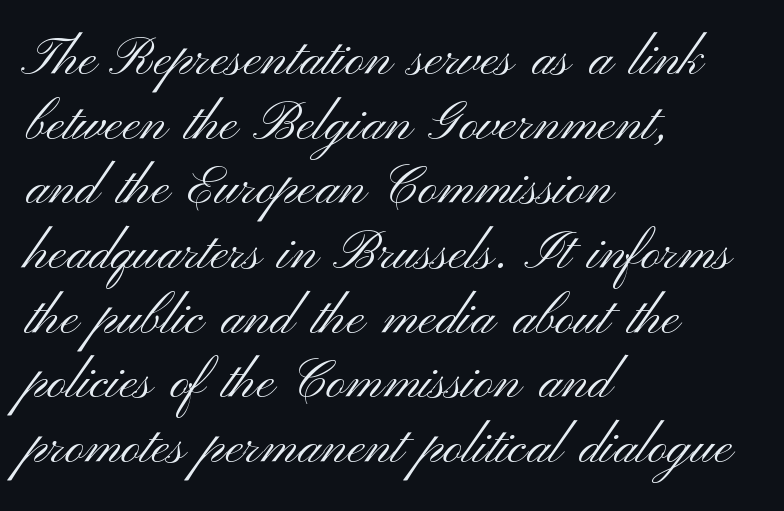
The font sits on the lighter half of the weight spectrum, regular included. The font family rendered here belongs to the sans-serif group. Decoration check: the copy has no underline. Character widths vary here, with narrow letters taking less room than wide ones. Honestly, the letter spacing is just normal — you wouldn't notice it.
